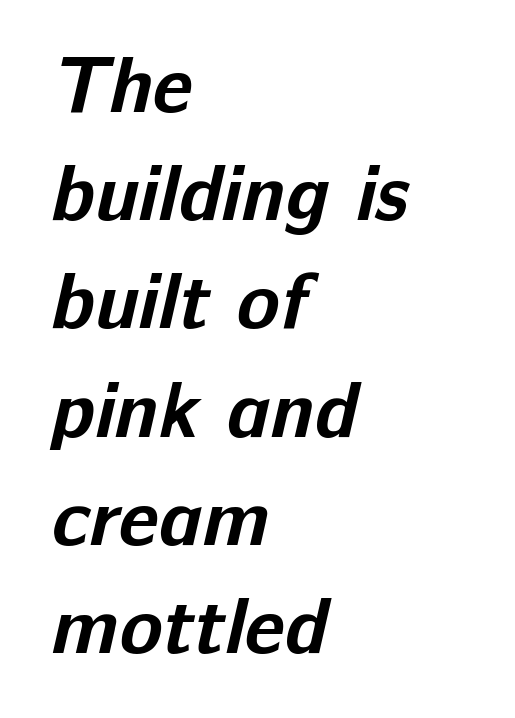
The image shows 79 px bold sans-serif type; set left-aligned, normal line spacing (1.37x), normal letter spacing, not underlined; low stroke contrast and a medium x-height.
